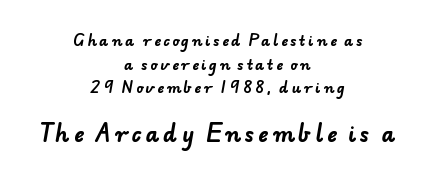
{"bold": "yes", "underline": "no", "align": "center", "line_spacing": "normal", "line_spacing_ratio": 1.68, "larger_block": "second", "size_ratio": 1.5, "glyph_px": 21}
